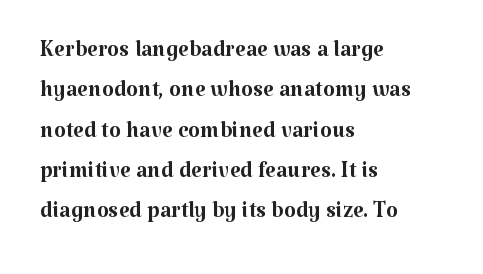
The image shows 31 px regular-weight serif type, upright; set left-aligned, normal line spacing (1.3x), normal letter spacing, not underlined; medium stroke contrast and a medium x-height.
